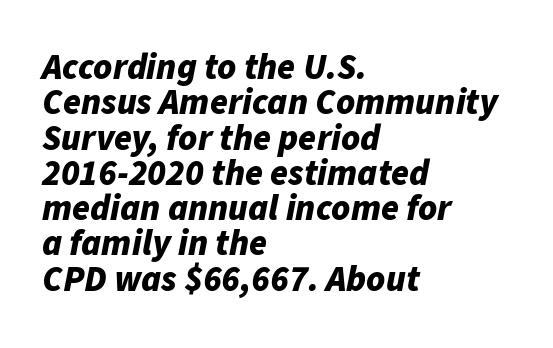
The image shows 36 px bold type, italic (leaning right); set left-aligned, tight line spacing (0.98x), normal letter spacing, not underlined; low stroke contrast and a medium x-height.
